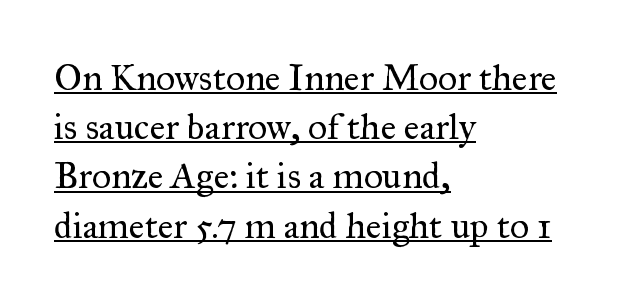
The lines are quadded left. The typeface has the unassuming heft of standard copy or less. Evenly set lines give the paragraph a standard silhouette. Think of a printed novel: that variable character pitch is what you see here. This sample uses a serif face.
